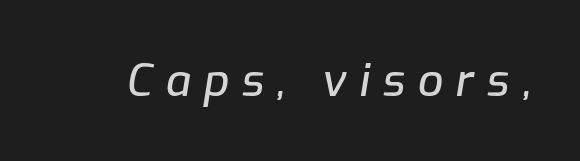
The image shows 45 px text type, italic (leaning right); set unusually wide letter spacing (+0.28 em), not underlined; low stroke contrast and a medium x-height.
